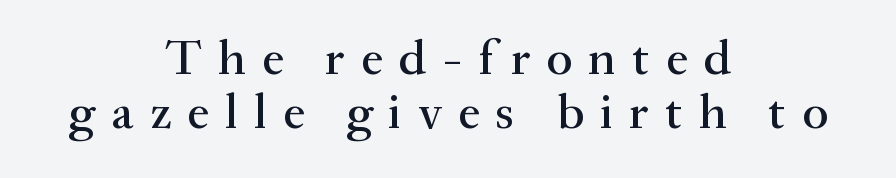
The image shows 50 px serif type, upright; set centered, tight line spacing (1.09x), unusually wide letter spacing (+0.32 em), not underlined; medium stroke contrast and a small x-height.
